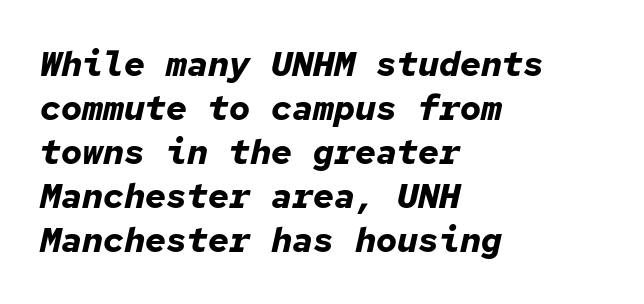
Q: Is the text bold? A: Yes.
Q: Is the text italic (slanted)? A: Yes, it leans right by about 12 degrees.
Q: Is the text underlined? A: No.
Q: How is the paragraph aligned? A: Left-aligned.
Q: Is the spacing between letters normal or unusually wide? A: Normal.
Q: Is the spacing between lines tight, normal or loose? A: Normal.
Q: Width (condensed, normal, or wide)? A: Normal.
Q: Stroke contrast? A: Low.
Q: x-height? A: Medium.
Q: Monospaced? A: Yes.
